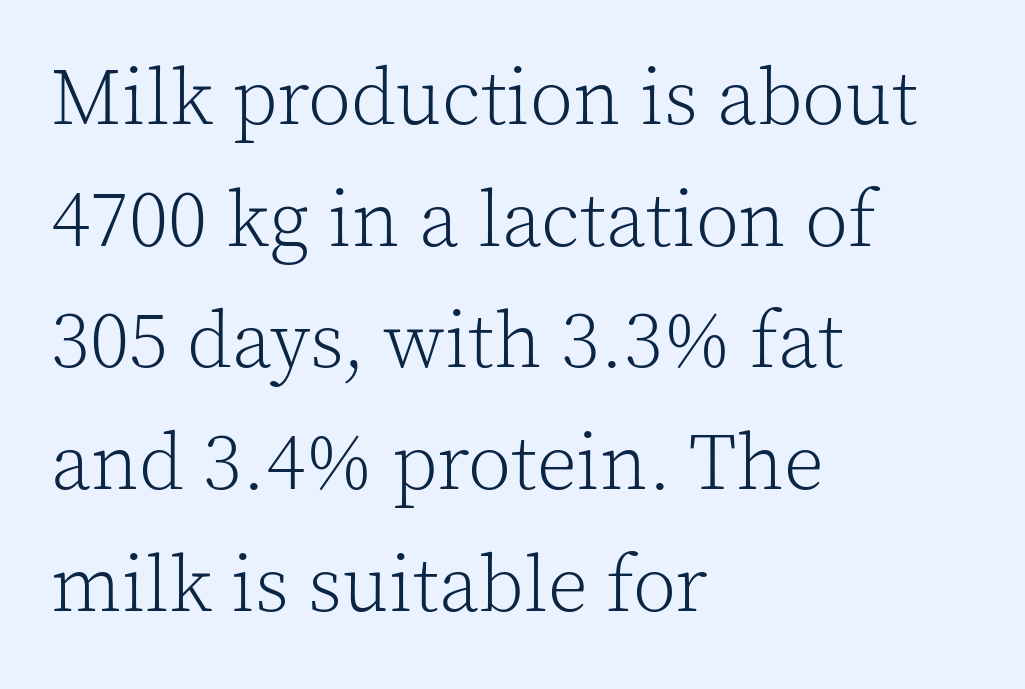
Q: Is the text bold? A: No.
Q: Is the text italic (slanted)? A: No, it is upright.
Q: Is the typeface a serif or a sans-serif typeface? A: Serif.
Q: Is the text underlined? A: No.
Q: How is the paragraph aligned? A: Left-aligned.
Q: Is the spacing between letters normal or unusually wide? A: Normal.
Q: Is the spacing between lines tight, normal or loose? A: Normal.
Q: Width (condensed, normal, or wide)? A: Normal.
Q: x-height? A: Medium.
Q: Monospaced? A: No.
